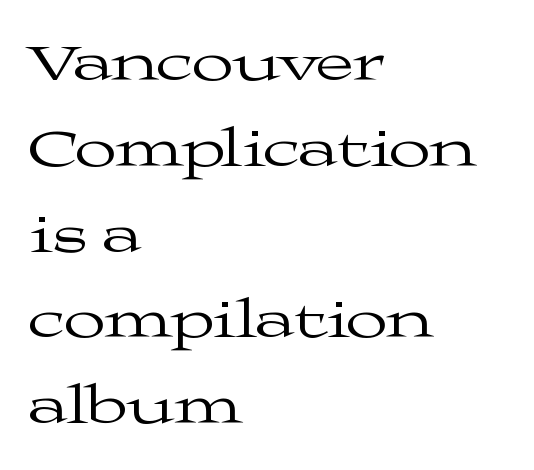
{"serif": "yes", "italic": "no", "bold": "no", "weight": "regular", "width": "wide", "stroke_contrast": "medium", "x_height": "medium", "monospaced": "no", "underline": "no", "align": "left", "line_spacing": "normal", "line_spacing_ratio": 1.56, "letter_spacing": "normal", "letter_spacing_em": 0.0, "glyph_px": 55}
